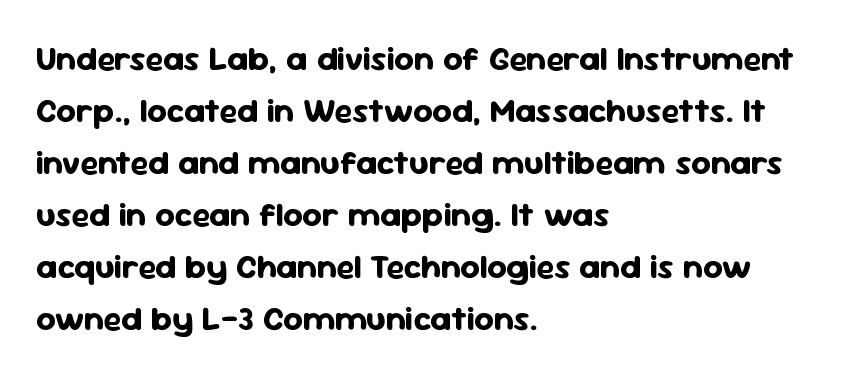
The image shows 34 px bold sans-serif type, upright; set left-aligned, normal line spacing (1.53x), normal letter spacing, not underlined; low stroke contrast and a medium x-height.
